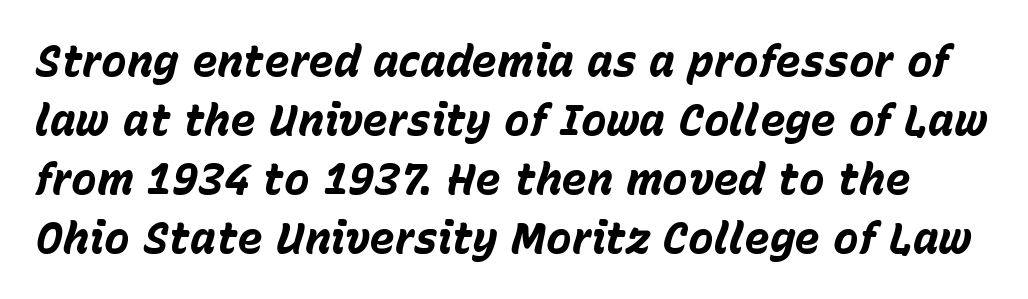
Q: Is the text bold? A: Yes.
Q: Is the text italic (slanted)? A: Yes, it leans right by about 15 degrees.
Q: Is the text underlined? A: No.
Q: Is the spacing between letters normal or unusually wide? A: Normal.
Q: Is the spacing between lines tight, normal or loose? A: Normal.
Q: Width (condensed, normal, or wide)? A: Normal.
Q: Stroke contrast? A: Low.
Q: x-height? A: Medium.
Q: Monospaced? A: No.
